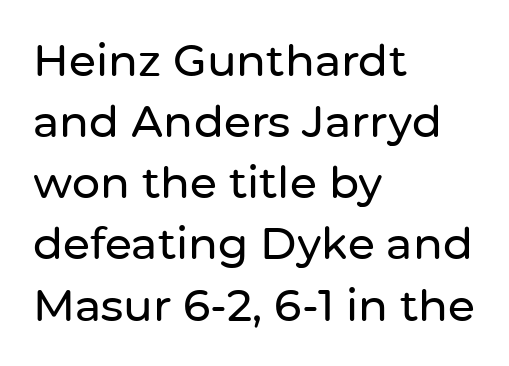
{"serif": "no", "italic": "no", "width": "normal", "stroke_contrast": "low", "x_height": "medium", "monospaced": "no", "underline": "no", "align": "left", "line_spacing": "normal", "line_spacing_ratio": 1.39, "letter_spacing": "normal", "letter_spacing_em": 0.0, "glyph_px": 44}
